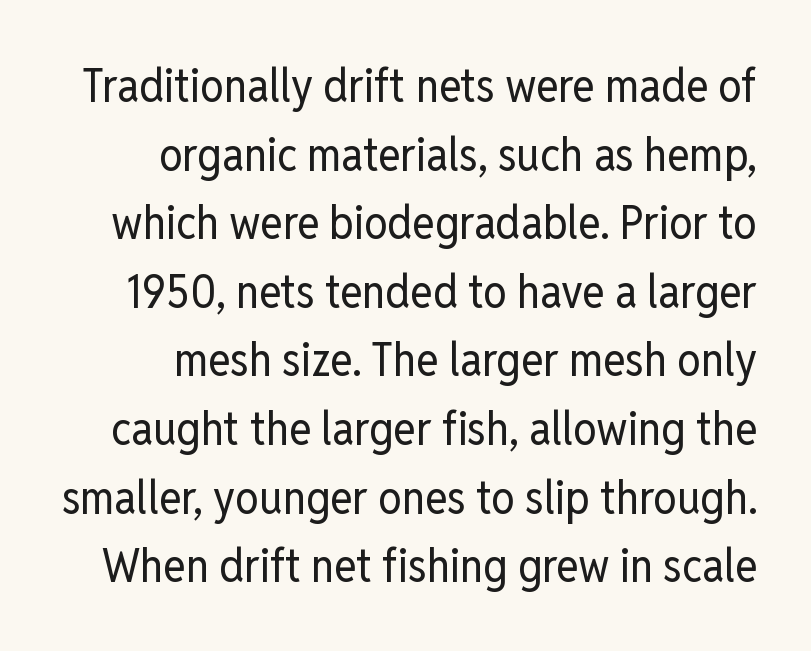
The letters stand straight up with perfectly vertical stems. The typeface chosen for these lines omits serifs. The baseline area is clear. The face used here is proportionally spaced, like ordinary book or web type. Look at the tracking — it's just the regular setting, nothing added. The strokes carry an ordinary text weight at most.
